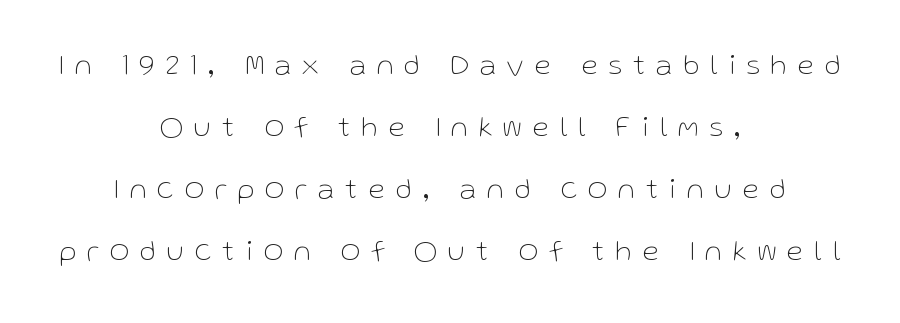
{"serif": "no", "italic": "no", "bold": "no", "weight": "thin", "width": "normal", "stroke_contrast": "low", "x_height": "medium", "monospaced": "no", "underline": "no", "align": "center", "line_spacing": "loose", "line_spacing_ratio": 2.07, "letter_spacing": "wide", "letter_spacing_em": 0.37, "glyph_px": 30}
